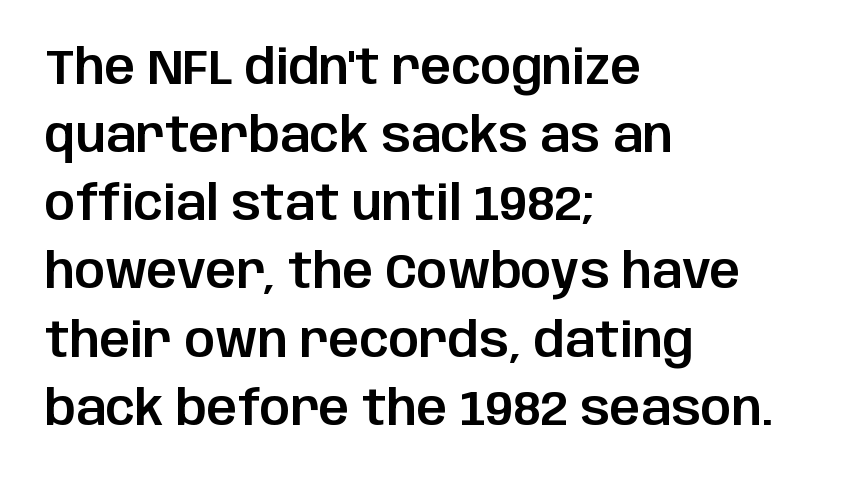
The image shows 48 px sans-serif type, upright; set left-aligned, normal line spacing (1.42x), normal letter spacing, not underlined; low stroke contrast and a large x-height.
